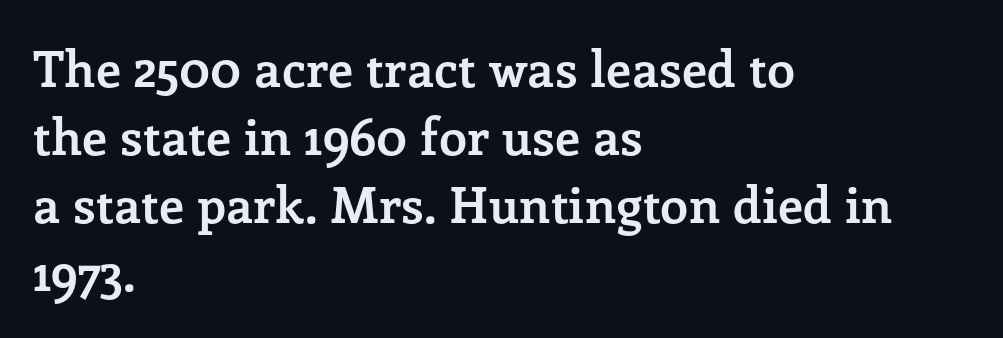
The image shows 50 px semibold serif type, upright; set left-aligned, normal line spacing (1.36x), normal letter spacing, not underlined; low stroke contrast and a medium x-height.
